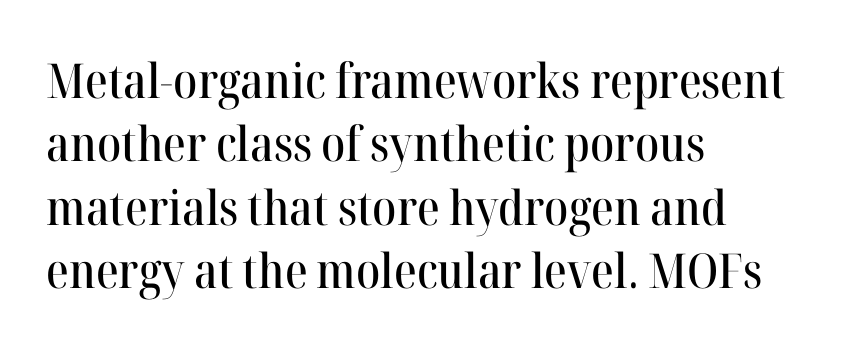
Glance below the letters and you will spot only blank space. Do the characters align in a grid? No, the font is proportional. Nothing unusual about the tracking: characters are spaced as the font intends. You can tell from the footed stems that serif type was used.
